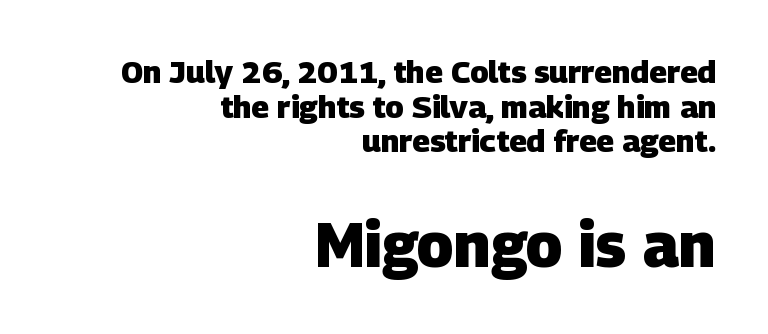
Observe the absence of serifs on each vertical stroke in this sample. Nobody touched the tracking dial on this one. Very little white space separates one row of letters from the next. Stroke thickness is high; the sample reads as a true bold. Where is the straight margin? On the right. The face used here appears at its bigger size in the lower chunk.
